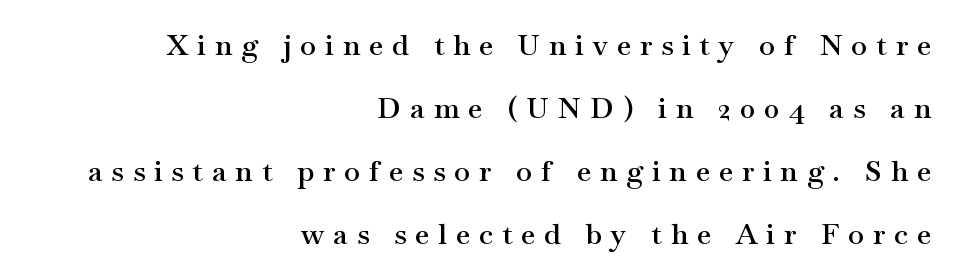
The image shows 29 px semibold, wide serif type, upright; set right-aligned, loose line spacing (2.17x), unusually wide letter spacing (+0.31 em), not underlined; medium stroke contrast and a small x-height.
